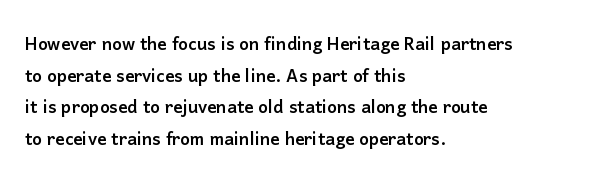
{"italic": "no", "underline": "no", "align": "left", "line_spacing": "normal", "line_spacing_ratio": 1.37, "letter_spacing": "normal", "letter_spacing_em": 0.0, "glyph_px": 23}
